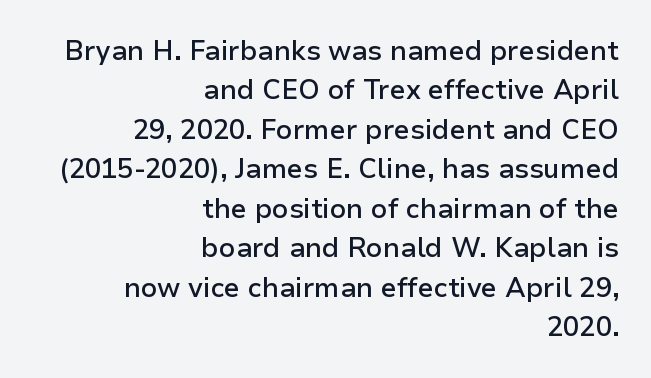
Q: Is the text bold? A: Semi-bold.
Q: Is the text italic (slanted)? A: No, it is upright.
Q: Is the text underlined? A: No.
Q: How is the paragraph aligned? A: Right-aligned.
Q: Is the spacing between letters normal or unusually wide? A: Normal.
Q: Is the spacing between lines tight, normal or loose? A: Normal.
